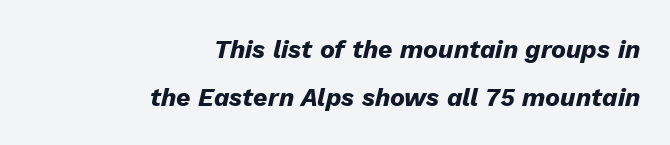
Q: Is the text bold? A: Yes.
Q: Is the text italic (slanted)? A: Yes, it leans right by about 13 degrees.
Q: Is the text underlined? A: No.
Q: How is the paragraph aligned? A: Right-aligned.
Q: Is the spacing between letters normal or unusually wide? A: Normal.
Q: Is the spacing between lines tight, normal or loose? A: Loose.
